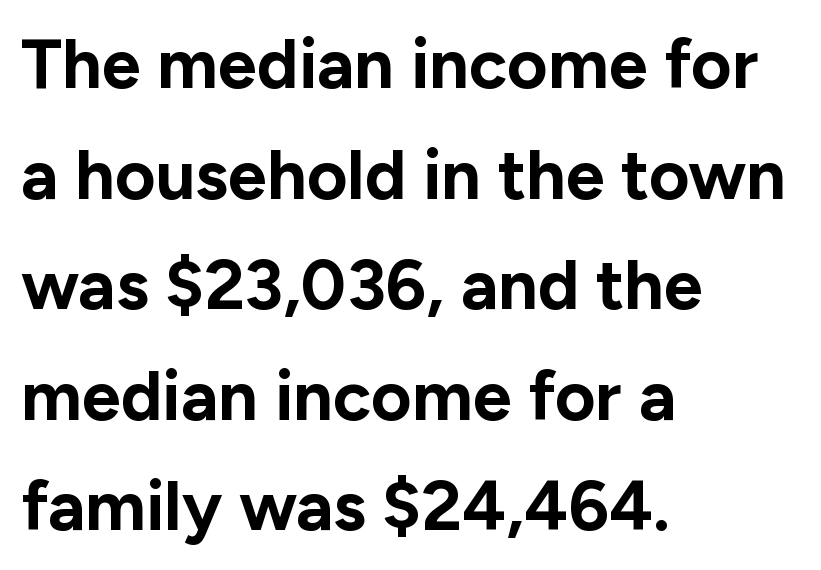
Q: Is the text bold? A: Yes.
Q: Is the text italic (slanted)? A: No, it is upright.
Q: Is the typeface a serif or a sans-serif typeface? A: Sans-serif.
Q: Is the text underlined? A: No.
Q: How is the paragraph aligned? A: Left-aligned.
Q: Is the spacing between letters normal or unusually wide? A: Normal.
Q: Is the spacing between lines tight, normal or loose? A: Normal.
Q: Width (condensed, normal, or wide)? A: Normal.
Q: Stroke contrast? A: Low.
Q: x-height? A: Medium.
Q: Monospaced? A: No.
